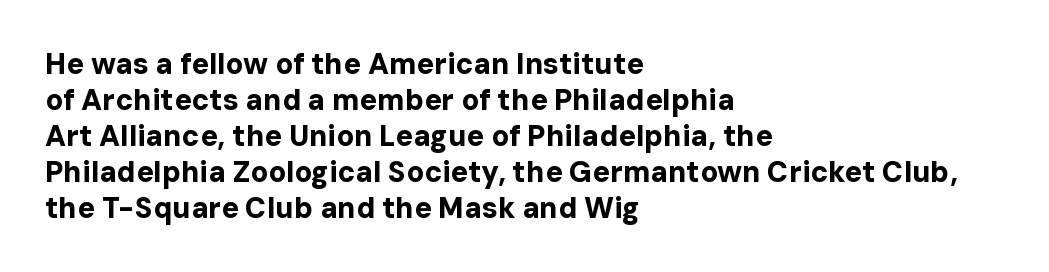
The image shows 29 px bold sans-serif type, upright; set left-aligned, line spacing 1.24x, normal letter spacing, not underlined; low stroke contrast and a medium x-height.
